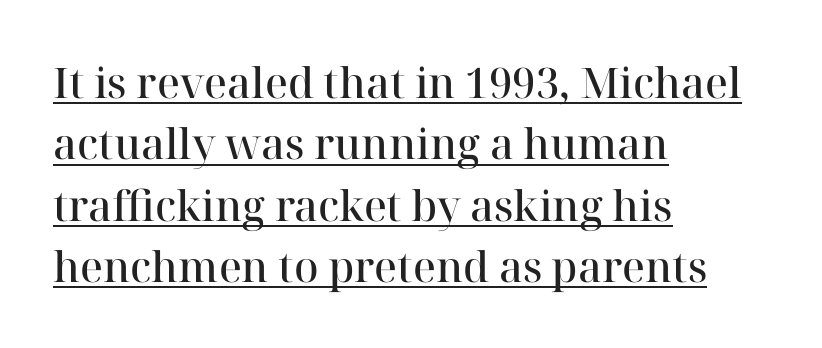
Q: Is the text bold? A: Semi-bold.
Q: Is the text italic (slanted)? A: No, it is upright.
Q: Is the typeface a serif or a sans-serif typeface? A: Serif.
Q: Is the text underlined? A: Yes.
Q: How is the paragraph aligned? A: Left-aligned.
Q: Is the spacing between letters normal or unusually wide? A: Normal.
Q: Is the spacing between lines tight, normal or loose? A: Normal.
Q: Width (condensed, normal, or wide)? A: Normal.
Q: Stroke contrast? A: High.
Q: x-height? A: Medium.
Q: Monospaced? A: No.
